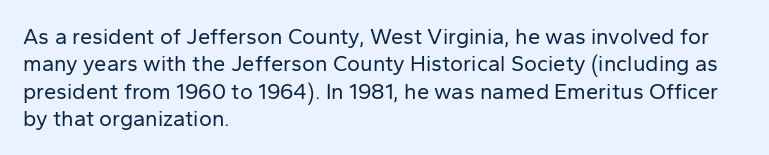
Rendered with straight, roman letterforms. Weight: not bold — regular or lighter. Words appear dense and cohesive because spacing is normal. Horizontal alignment here is leftward, the default for most running prose. A clean baseline with only descenders dipping below it.
